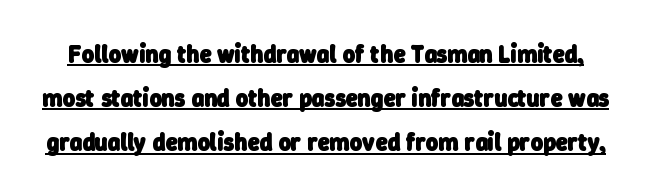
{"bold": "yes", "underline": "yes", "line_spacing_ratio": 1.84, "letter_spacing": "normal", "letter_spacing_em": 0.0, "glyph_px": 24}
